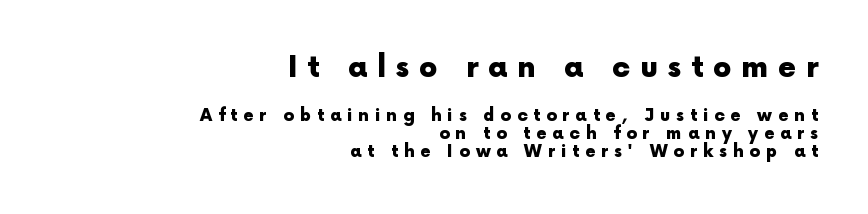
Q: Is the text bold? A: Yes.
Q: Is the text italic (slanted)? A: No, it is upright.
Q: Is the typeface a serif or a sans-serif typeface? A: Sans-serif.
Q: Is the text underlined? A: No.
Q: How is the paragraph aligned? A: Right-aligned.
Q: Is the spacing between letters normal or unusually wide? A: Unusually wide.
Q: Is the spacing between lines tight, normal or loose? A: Tight.
Q: Which block of text is set in a larger size, the first (top) or the second (bottom)? A: The first (top) one.
Q: Width (condensed, normal, or wide)? A: Normal.
Q: x-height? A: Medium.
Q: Monospaced? A: No.
